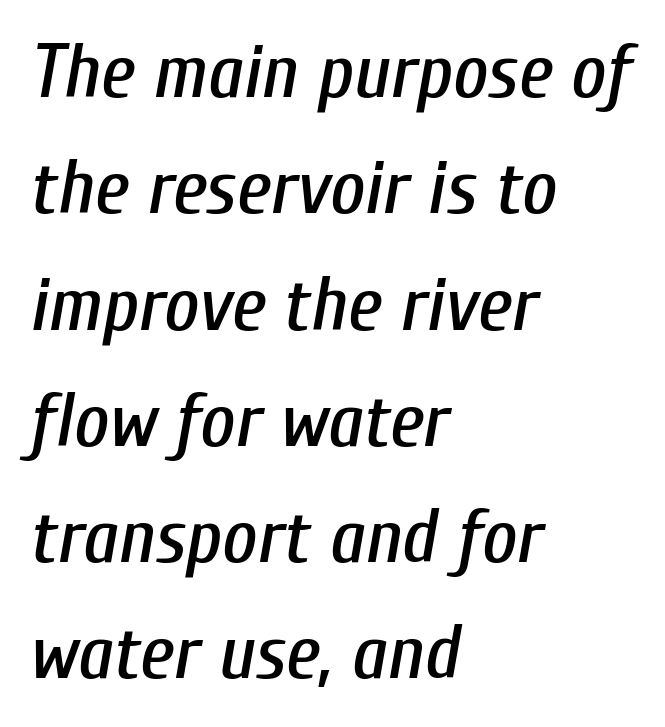
{"italic": "yes", "lean": "right", "slant_degrees": 10, "width": "condensed", "stroke_contrast": "low", "x_height": "medium", "monospaced": "no", "underline": "no", "align": "left", "line_spacing": "normal", "line_spacing_ratio": 1.53, "letter_spacing": "normal", "letter_spacing_em": 0.0, "glyph_px": 76}
